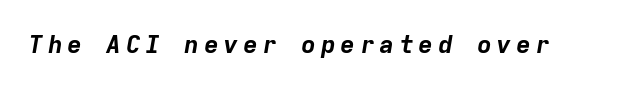
{"italic": "yes", "lean": "right", "slant_degrees": 9, "bold": "yes", "underline": "no", "glyph_px": 25}
